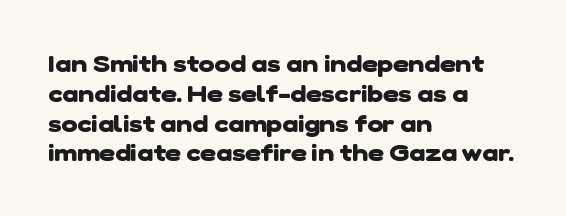
There is no visible air inserted between adjacent glyphs. Its strokes are broad and dark, the hallmark of bold type. Compared with a centered layout, this one pins lines to the left instead. Letters rest on an invisible, unmarked baseline.
